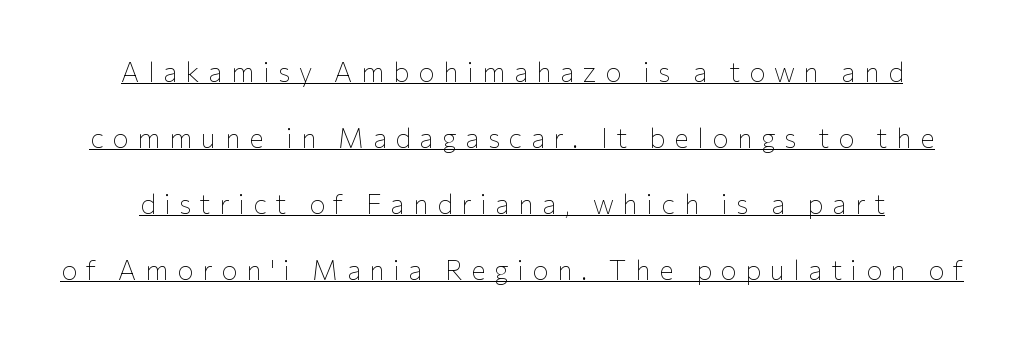
The image shows 27 px text type, upright; set loose line spacing (2.44x), unusually wide letter spacing (+0.32 em), underlined.
